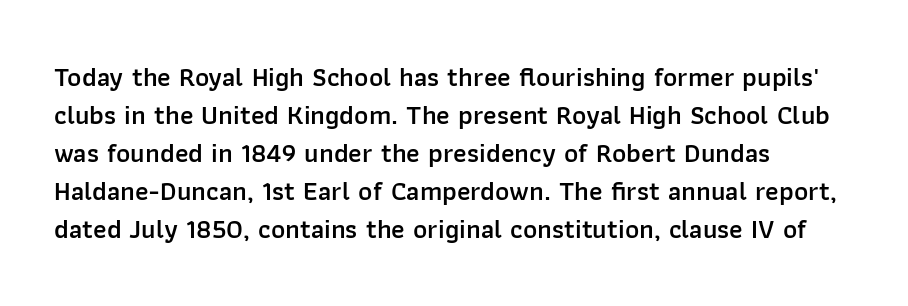
The image shows 27 px text type, upright; set left-aligned, normal line spacing (1.41x), normal letter spacing, not underlined.
